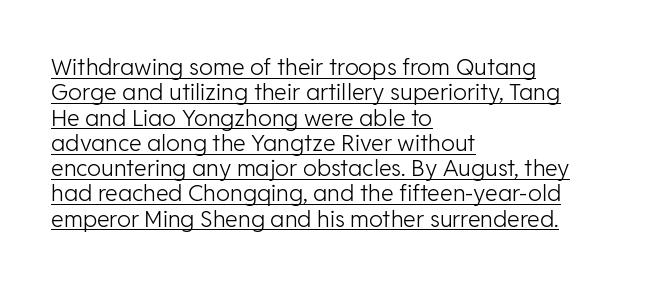
Weight: regular or lighter. Underlining? Definitely there. Visually the block forms a straight wall on the left and a jagged coastline on the right. The specimen reads as upright at a glance. The horizontal fit of the characters is conventional and even.
